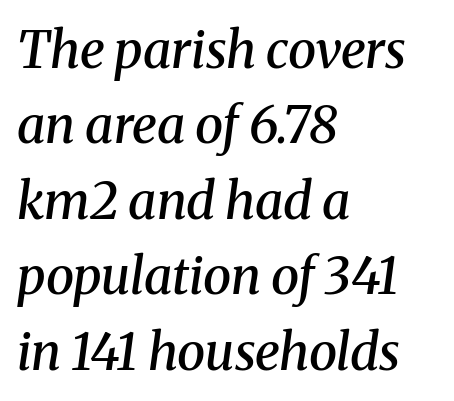
{"serif": "yes", "italic": "yes", "lean": "right", "slant_degrees": 8, "bold": "semi", "weight": "semibold", "width": "normal", "stroke_contrast": "medium", "x_height": "medium", "monospaced": "no", "underline": "no", "align": "left", "line_spacing": "normal", "line_spacing_ratio": 1.48, "letter_spacing": "normal", "letter_spacing_em": 0.0, "glyph_px": 51}
